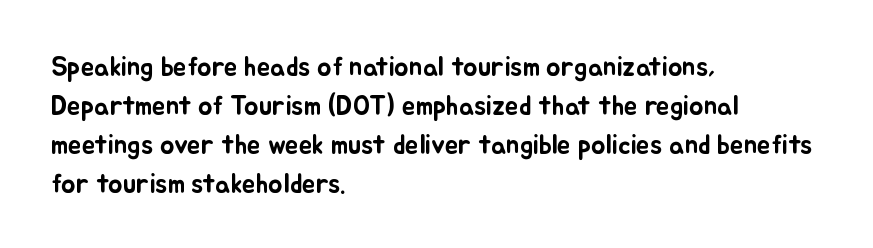
{"italic": "no", "underline": "no", "align": "left", "line_spacing": "normal", "line_spacing_ratio": 1.45, "letter_spacing": "normal", "letter_spacing_em": 0.0, "glyph_px": 27}
